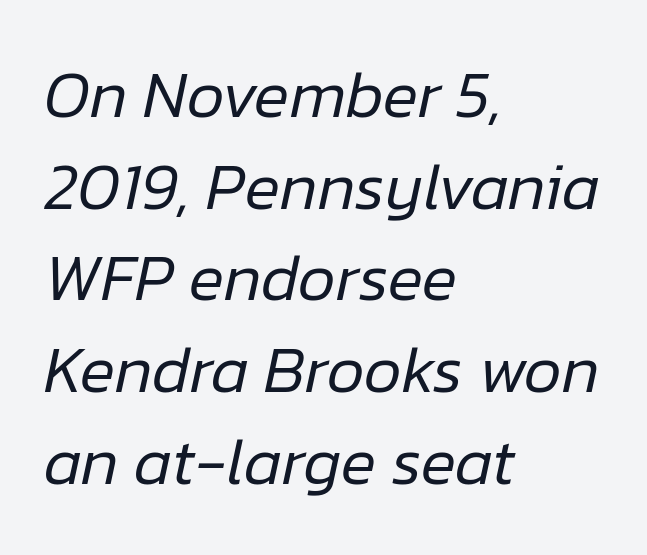
{"italic": "yes", "lean": "right", "slant_degrees": 12, "bold": "no", "weight": "regular", "width": "normal", "stroke_contrast": "low", "x_height": "medium", "monospaced": "no", "underline": "no", "align": "left", "line_spacing": "normal", "line_spacing_ratio": 1.39, "letter_spacing": "normal", "letter_spacing_em": 0.0, "glyph_px": 66}
